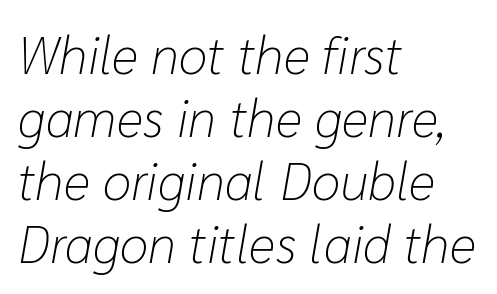
Line starts are locked; line ends wander. Words float on clear page, feet unadorned. Proportional: the letters do not fall into vertical columns. There's an unmistakable incline to the writing here. Heaviness? Minimal to ordinary, like unemphasized prose. A typesetter would call this zero additional tracking.
